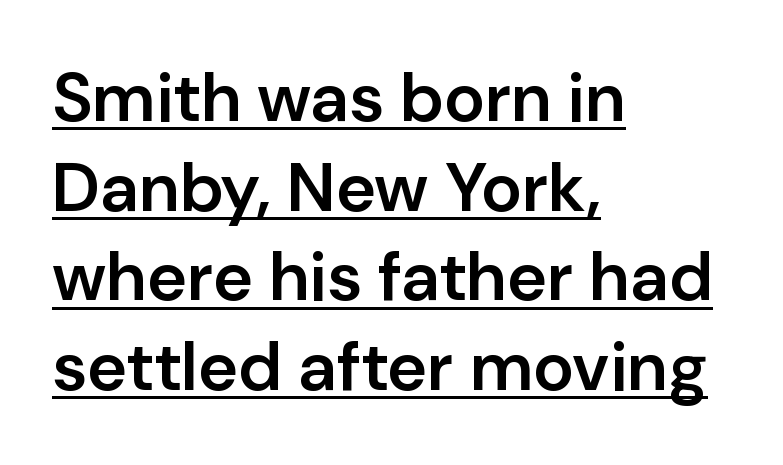
Q: Is the text bold? A: Semi-bold.
Q: Is the text italic (slanted)? A: No, it is upright.
Q: Is the typeface a serif or a sans-serif typeface? A: Sans-serif.
Q: Is the text underlined? A: Yes.
Q: How is the paragraph aligned? A: Left-aligned.
Q: Is the spacing between letters normal or unusually wide? A: Normal.
Q: Is the spacing between lines tight, normal or loose? A: Normal.
Q: Width (condensed, normal, or wide)? A: Normal.
Q: Stroke contrast? A: Low.
Q: x-height? A: Medium.
Q: Monospaced? A: No.
